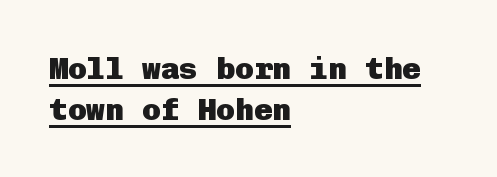
{"serif": "no", "italic": "no", "bold": "yes", "weight": "heavy", "width": "normal", "stroke_contrast": "low", "x_height": "medium", "underline": "yes", "align": "left", "line_spacing": "normal", "line_spacing_ratio": 1.32, "letter_spacing": "normal", "letter_spacing_em": 0.0, "glyph_px": 31}
